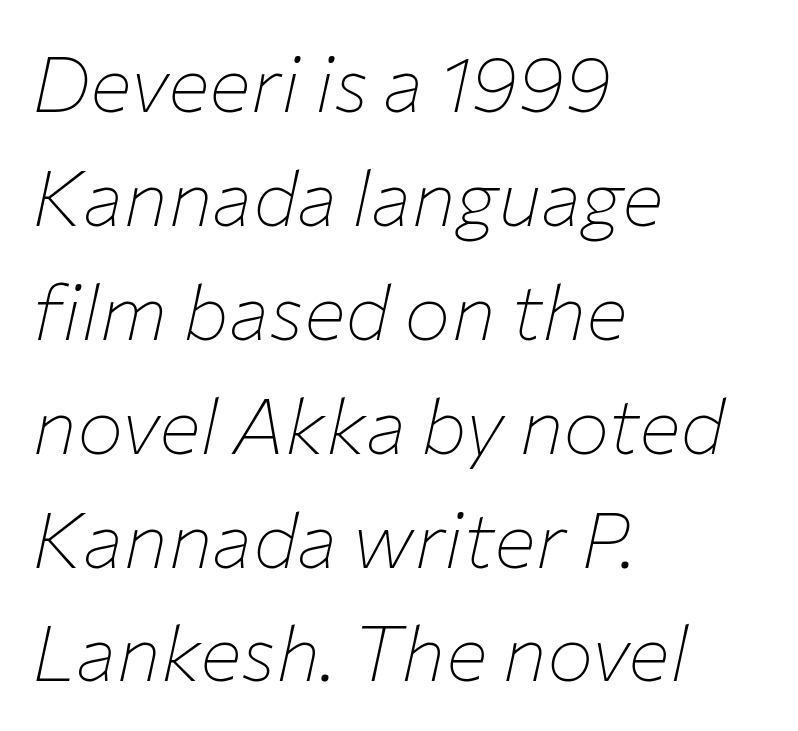
{"italic": "yes", "lean": "right", "slant_degrees": 12, "bold": "no", "weight": "thin", "width": "normal", "stroke_contrast": "low", "x_height": "medium", "monospaced": "no", "underline": "no", "align": "left", "line_spacing": "normal", "line_spacing_ratio": 1.46, "letter_spacing": "normal", "letter_spacing_em": 0.0, "glyph_px": 78}
